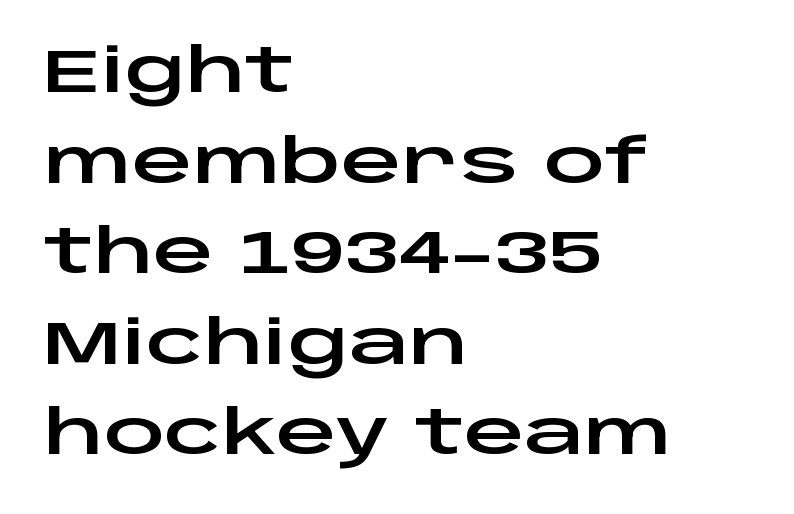
{"serif": "no", "italic": "no", "width": "wide", "stroke_contrast": "low", "x_height": "large", "monospaced": "no", "underline": "no", "align": "left", "line_spacing": "normal", "line_spacing_ratio": 1.51, "letter_spacing": "normal", "letter_spacing_em": 0.0, "glyph_px": 60}
